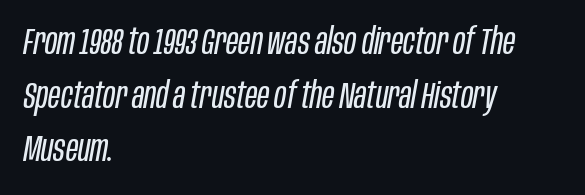
The image shows 37 px regular-weight, condensed type, italic (leaning right); set left-aligned, normal line spacing (1.45x), normal letter spacing, not underlined; low stroke contrast and a large x-height.
